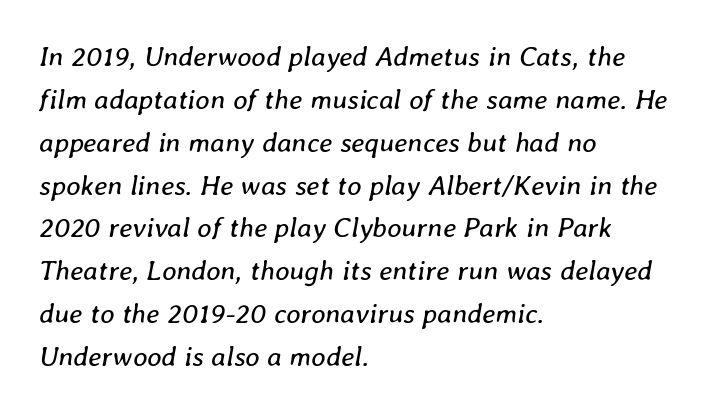
Q: Is the text bold? A: No.
Q: Is the text italic (slanted)? A: Yes, it leans right by about 8 degrees.
Q: Is the text underlined? A: No.
Q: How is the paragraph aligned? A: Left-aligned.
Q: Is the spacing between letters normal or unusually wide? A: Normal.
Q: Is the spacing between lines tight, normal or loose? A: Normal.
Q: Width (condensed, normal, or wide)? A: Normal.
Q: Stroke contrast? A: Low.
Q: x-height? A: Medium.
Q: Monospaced? A: No.
